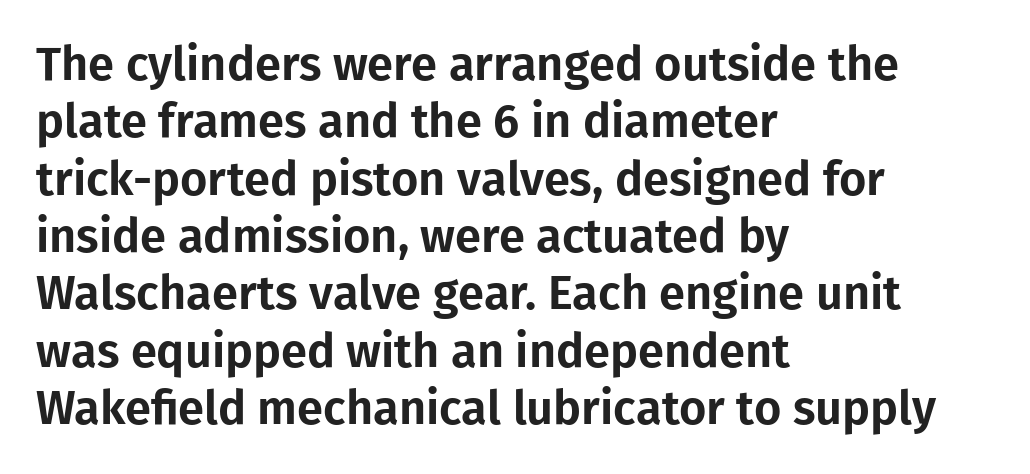
Q: Is the text italic (slanted)? A: No, it is upright.
Q: Is the typeface a serif or a sans-serif typeface? A: Sans-serif.
Q: Is the text underlined? A: No.
Q: How is the paragraph aligned? A: Left-aligned.
Q: Is the spacing between letters normal or unusually wide? A: Normal.
Q: Width (condensed, normal, or wide)? A: Normal.
Q: Stroke contrast? A: Low.
Q: x-height? A: Medium.
Q: Monospaced? A: No.
